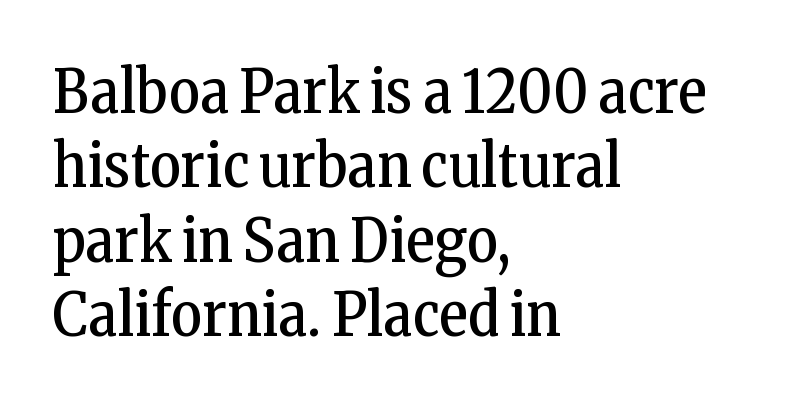
The image shows 60 px regular-weight, condensed serif type, upright; set left-aligned, line spacing 1.24x, normal letter spacing, not underlined; low stroke contrast and a medium x-height.
